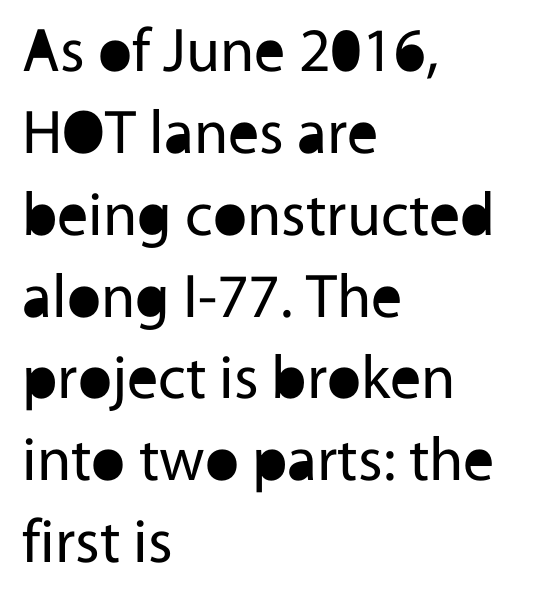
Is there any slant? The stems are plumb. Does the type have serifs? No, each stem ends abruptly. The passage shown is typed in a proportional face where columns would drift. Tracking here is standard; glyphs follow each other at the usual distance. A typesetter would call this leading conventional body-copy spacing. Descender tails drop into unmarked territory.
